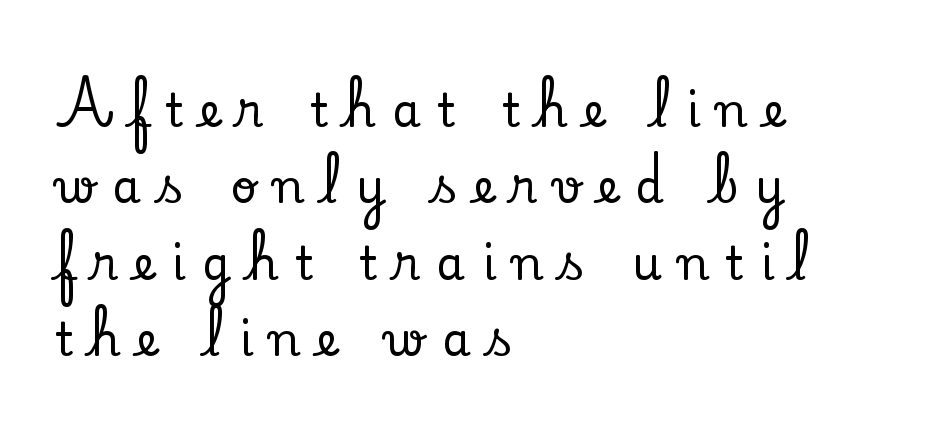
Here the designer chose a conventional face with non-uniform glyph widths. Each letter's strokes conclude with small projecting serifs. If you drew a ruler down the left edge, every line would touch it. It's the straight-up-and-down kind of type. Someone cranked the tracking dial way up on this one. Letters rest on an invisible, unmarked baseline.
